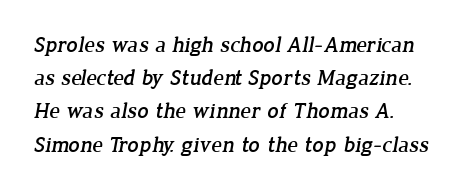
The image shows 22 px text type; set left-aligned, normal line spacing (1.51x), normal letter spacing, not underlined.
